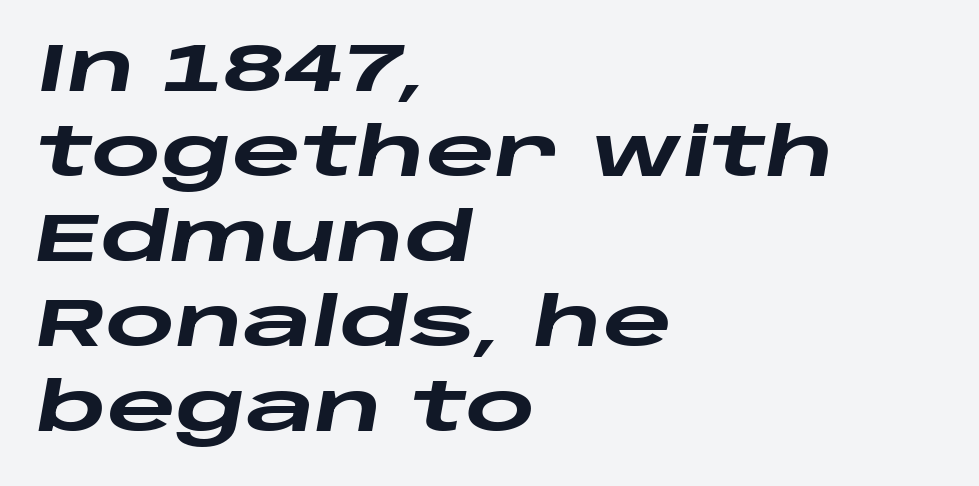
The image shows 67 px heavy, wide type, italic (leaning right); set left-aligned, normal line spacing (1.27x), normal letter spacing, not underlined; low stroke contrast and a large x-height.
